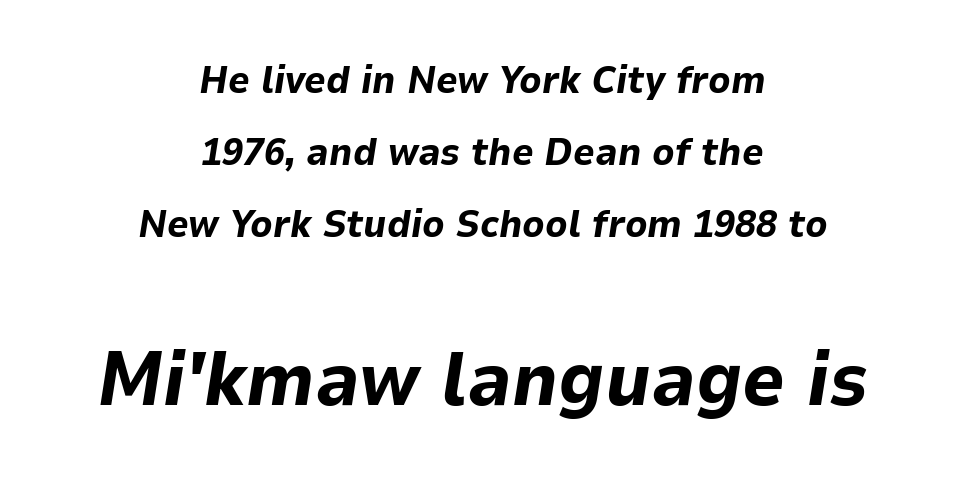
{"italic": "yes", "lean": "right", "slant_degrees": 9, "bold": "yes", "weight": "bold", "width": "normal", "stroke_contrast": "low", "x_height": "medium", "monospaced": "no", "underline": "no", "align": "center", "line_spacing_ratio": 1.89, "letter_spacing": "normal", "letter_spacing_em": 0.0, "larger_block": "second", "size_ratio": 1.97, "glyph_px": 75}
